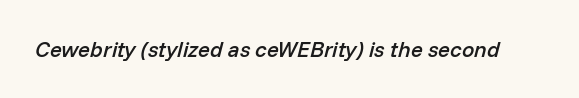
These lines keep a tight, regular rhythm from letter to letter. Clear beneath every line of the passage. The passage shown is semibold, sitting just below true bold. Designer's note — italics engaged.
